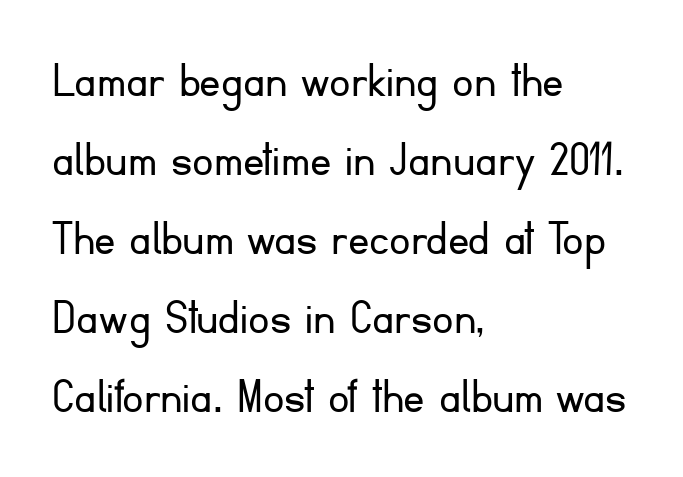
{"serif": "no", "italic": "no", "bold": "no", "weight": "light", "width": "normal", "stroke_contrast": "low", "x_height": "small", "monospaced": "no", "underline": "no", "align": "left", "line_spacing": "normal", "line_spacing_ratio": 1.49, "letter_spacing": "normal", "letter_spacing_em": 0.0, "glyph_px": 53}
